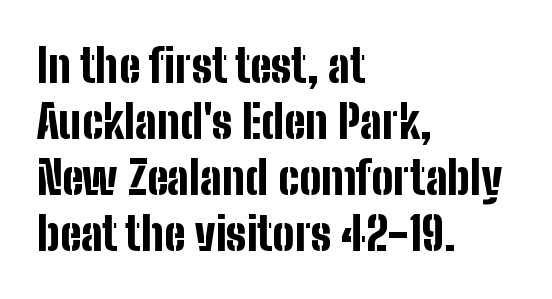
Standard letterfit; no display-style spreading of the glyphs. This rendering uses left alignment, leaving the right contour irregular. Is this a sans? Yes — the strokes have no serifs. Any mark beneath the type? The region is blank. Is this a fixed-width face? No — the glyphs have proportional, varying widths.
